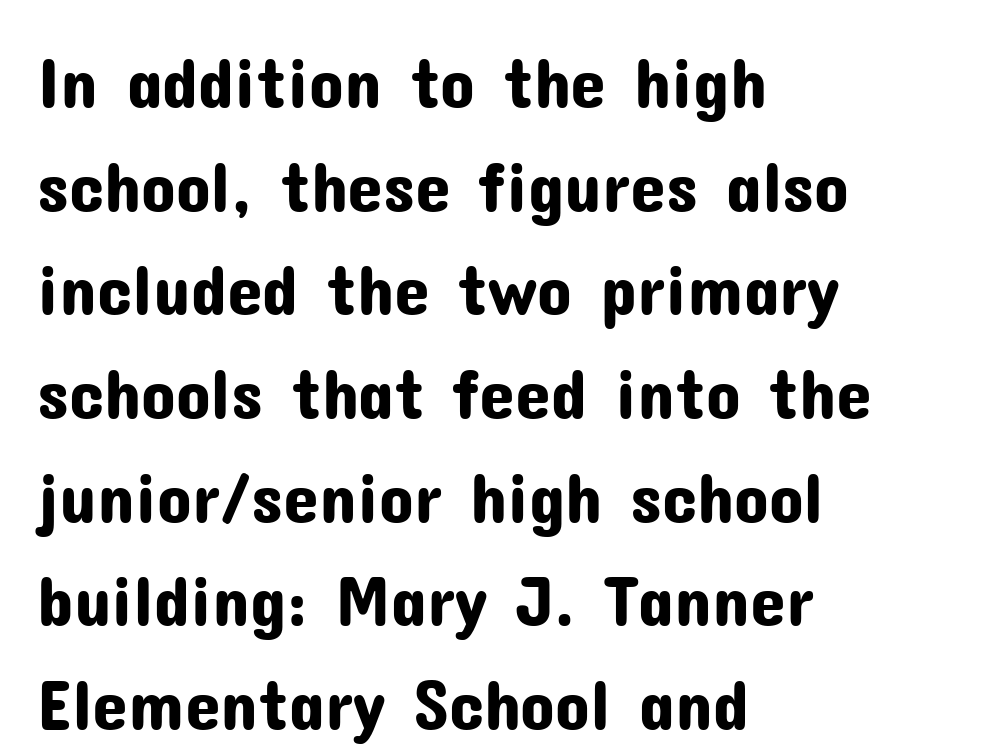
{"serif": "no", "italic": "no", "width": "normal", "stroke_contrast": "low", "x_height": "medium", "monospaced": "no", "underline": "no", "align": "left", "line_spacing": "normal", "line_spacing_ratio": 1.44, "letter_spacing": "normal", "letter_spacing_em": 0.0, "glyph_px": 72}
